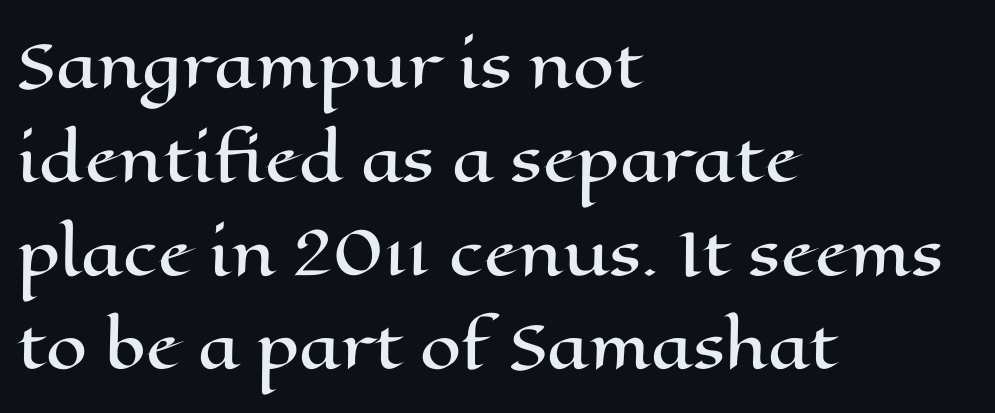
The image shows 59 px wide type, upright; set left-aligned, normal line spacing (1.59x), normal letter spacing, not underlined; high stroke contrast and a medium x-height.
